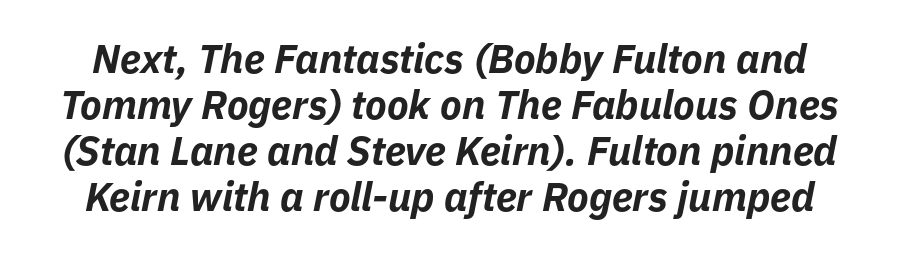
Q: Is the text bold? A: Yes.
Q: Is the text italic (slanted)? A: Yes, it leans right by about 11 degrees.
Q: Is the text underlined? A: No.
Q: Is the spacing between letters normal or unusually wide? A: Normal.
Q: Is the spacing between lines tight, normal or loose? A: Tight.
Q: Width (condensed, normal, or wide)? A: Normal.
Q: Stroke contrast? A: Low.
Q: x-height? A: Medium.
Q: Monospaced? A: No.
